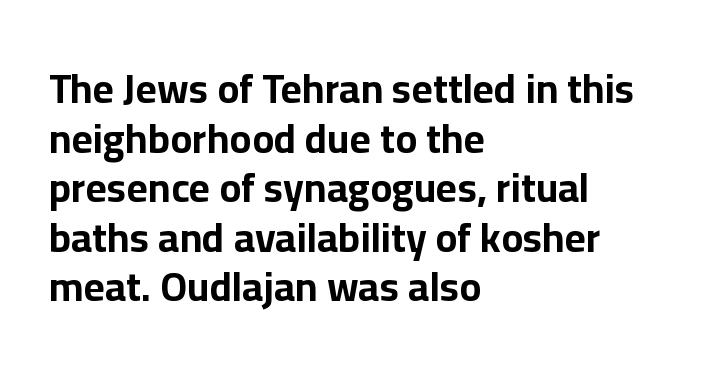
{"serif": "no", "italic": "no", "bold": "yes", "weight": "bold", "width": "normal", "stroke_contrast": "low", "x_height": "medium", "monospaced": "no", "underline": "no", "align": "left", "line_spacing_ratio": 1.21, "letter_spacing": "normal", "letter_spacing_em": 0.0, "glyph_px": 41}
